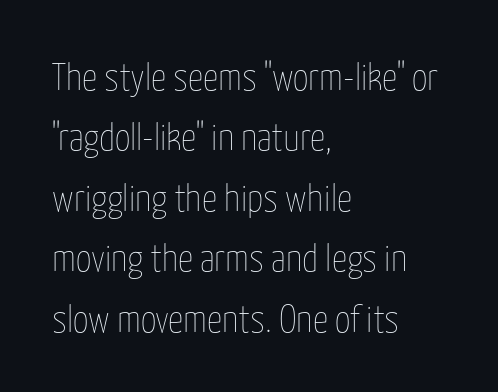
{"italic": "no", "bold": "no", "weight": "thin", "width": "condensed", "stroke_contrast": "low", "x_height": "medium", "monospaced": "no", "underline": "no", "align": "left", "line_spacing": "normal", "line_spacing_ratio": 1.59, "letter_spacing": "normal", "letter_spacing_em": 0.0, "glyph_px": 38}
